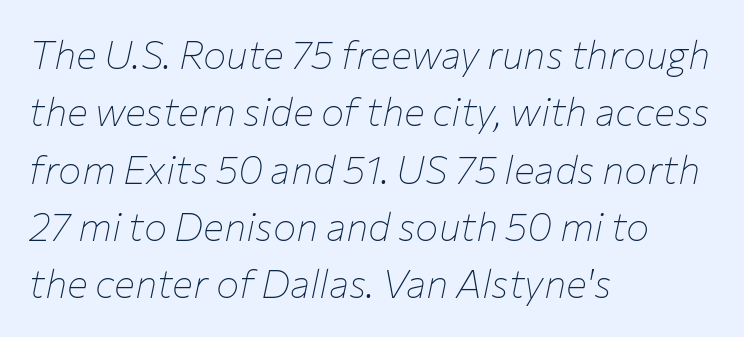
{"italic": "yes", "lean": "right", "slant_degrees": 12, "bold": "no", "weight": "thin", "width": "normal", "stroke_contrast": "low", "x_height": "medium", "monospaced": "no", "underline": "no", "align": "left", "line_spacing": "normal", "line_spacing_ratio": 1.47, "letter_spacing": "normal", "letter_spacing_em": 0.0, "glyph_px": 39}
